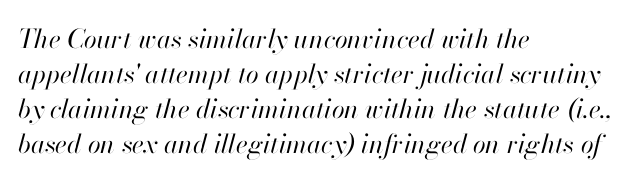
{"italic": "yes", "lean": "right", "slant_degrees": 13, "bold": "no", "underline": "no", "align": "left", "line_spacing": "normal", "line_spacing_ratio": 1.35, "letter_spacing": "normal", "letter_spacing_em": 0.0, "glyph_px": 26}
